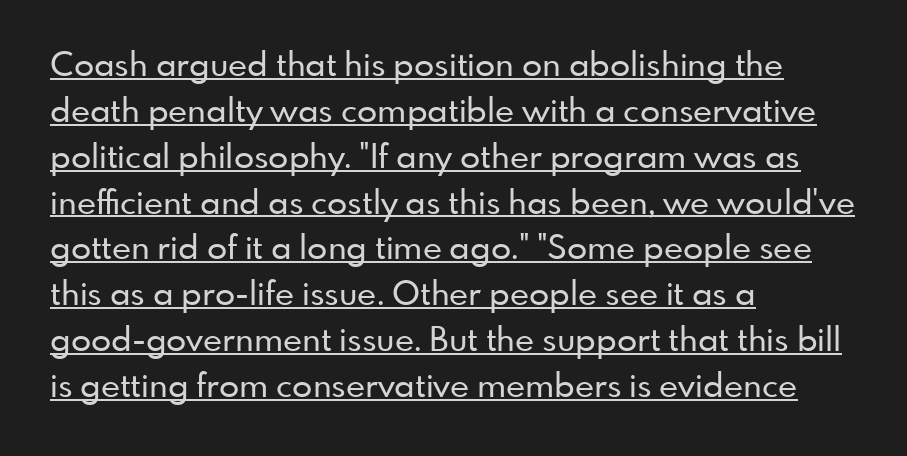
Q: Is the text italic (slanted)? A: No, it is upright.
Q: Is the typeface a serif or a sans-serif typeface? A: Sans-serif.
Q: Is the text underlined? A: Yes.
Q: How is the paragraph aligned? A: Left-aligned.
Q: Is the spacing between letters normal or unusually wide? A: Normal.
Q: Is the spacing between lines tight, normal or loose? A: Normal.
Q: Width (condensed, normal, or wide)? A: Normal.
Q: Stroke contrast? A: Low.
Q: x-height? A: Small.
Q: Monospaced? A: No.
